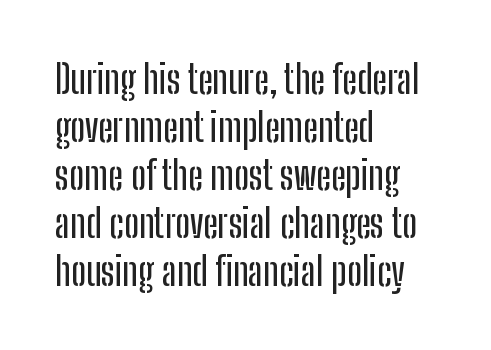
{"serif": "no", "italic": "no", "width": "condensed", "stroke_contrast": "low", "x_height": "medium", "monospaced": "no", "underline": "no", "align": "left", "line_spacing_ratio": 1.23, "letter_spacing": "normal", "letter_spacing_em": 0.0, "glyph_px": 39}
